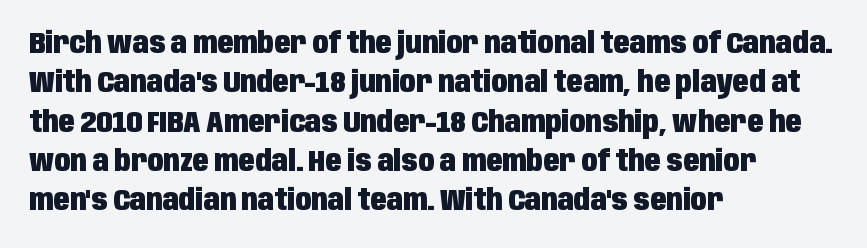
The passage is arranged the way most books set body copy — flush left. The zone under the glyphs is completely vacant. These lines sit exactly where default settings would place them. These lines are rendered in a variable-pitch font.
